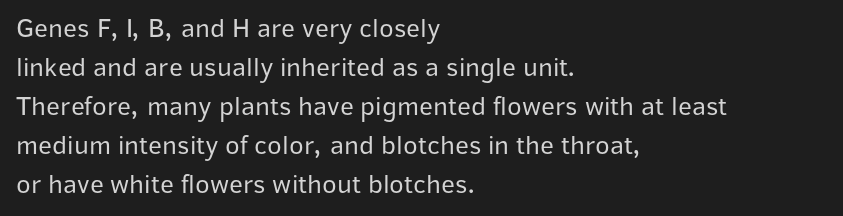
The image shows 27 px text type, upright; set left-aligned, normal line spacing (1.44x), normal letter spacing, not underlined.
